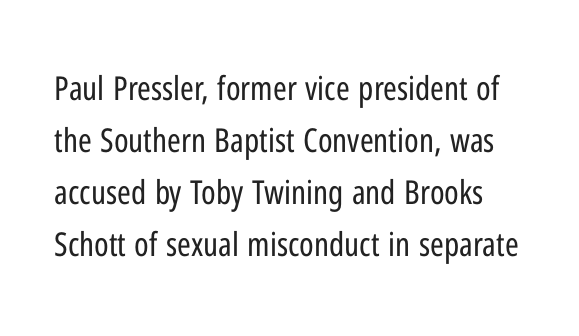
Q: Is the text bold? A: No.
Q: Is the text italic (slanted)? A: No, it is upright.
Q: Is the typeface a serif or a sans-serif typeface? A: Sans-serif.
Q: Is the text underlined? A: No.
Q: Is the spacing between letters normal or unusually wide? A: Normal.
Q: Is the spacing between lines tight, normal or loose? A: Normal.
Q: Width (condensed, normal, or wide)? A: Condensed.
Q: Stroke contrast? A: Low.
Q: x-height? A: Medium.
Q: Monospaced? A: No.
